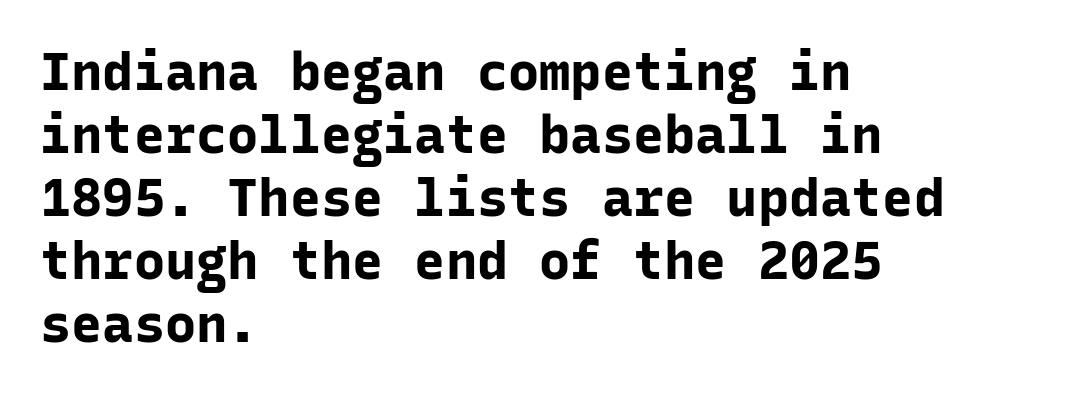
{"serif": "no", "italic": "no", "bold": "yes", "weight": "bold", "width": "normal", "stroke_contrast": "low", "x_height": "medium", "monospaced": "yes", "underline": "no", "align": "left", "line_spacing_ratio": 1.21, "letter_spacing": "normal", "letter_spacing_em": 0.0, "glyph_px": 52}
